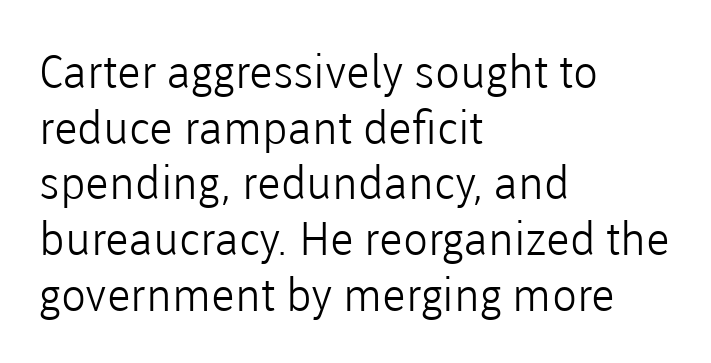
Q: Is the text bold? A: No.
Q: Is the text italic (slanted)? A: No, it is upright.
Q: Is the typeface a serif or a sans-serif typeface? A: Sans-serif.
Q: Is the text underlined? A: No.
Q: How is the paragraph aligned? A: Left-aligned.
Q: Is the spacing between letters normal or unusually wide? A: Normal.
Q: Width (condensed, normal, or wide)? A: Normal.
Q: Stroke contrast? A: Low.
Q: x-height? A: Medium.
Q: Monospaced? A: No.
